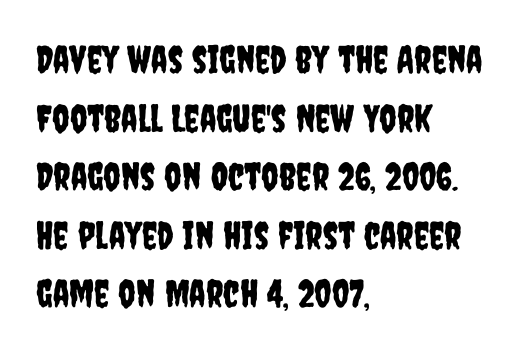
Look at the bottom of the vertical strokes: they stop flat, with no serifs. This sample uses plain, unmodified letter spacing. Varying glyph widths throughout — classic text-font behaviour. The block of text has a typical density, with ordinary space between rows. These lines are set flush left with a ragged right edge. The specimen reads as upright at a glance.
